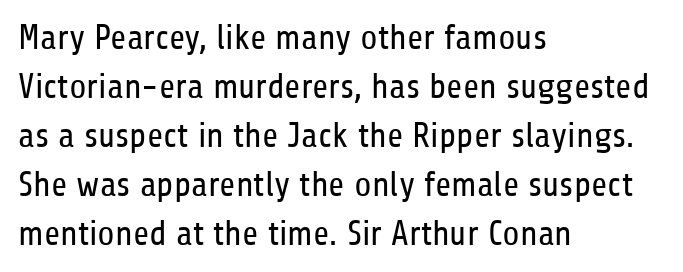
The image shows 35 px regular-weight, condensed sans-serif type, upright; set left-aligned, normal line spacing (1.4x), normal letter spacing, not underlined; low stroke contrast and a medium x-height.
